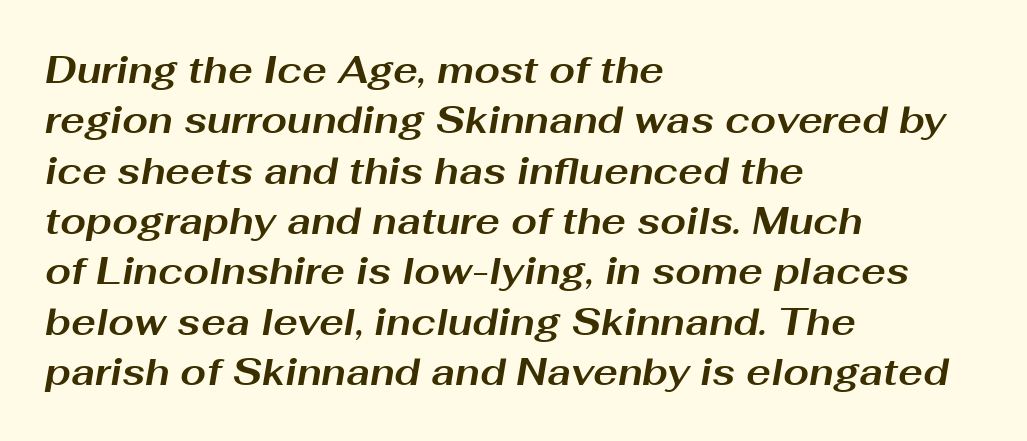
Q: Is the text bold? A: Yes.
Q: Is the text italic (slanted)? A: Yes, it leans right by about 10 degrees.
Q: Is the text underlined? A: No.
Q: How is the paragraph aligned? A: Left-aligned.
Q: Is the spacing between letters normal or unusually wide? A: Normal.
Q: Is the spacing between lines tight, normal or loose? A: Normal.
Q: Width (condensed, normal, or wide)? A: Wide.
Q: Stroke contrast? A: Medium.
Q: x-height? A: Medium.
Q: Monospaced? A: No.
